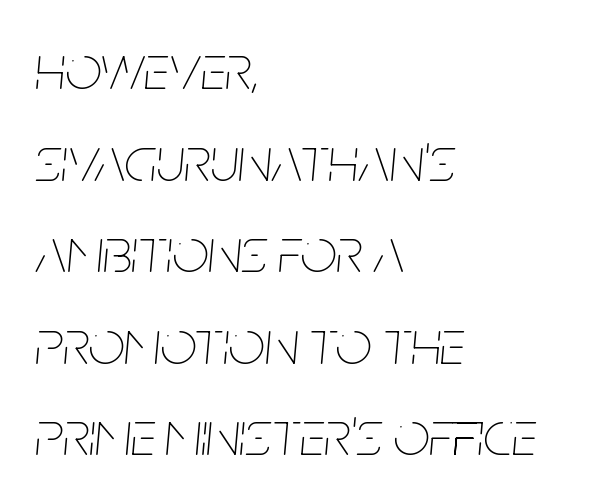
The image shows 64 px thin, condensed type, italic (leaning right); set left-aligned, normal line spacing (1.43x), normal letter spacing, not underlined; low stroke contrast and a large x-height.
